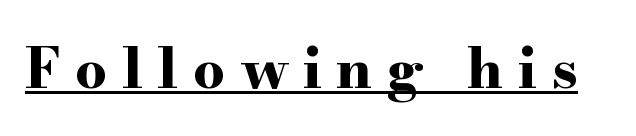
You can tell from the footed stems that serif type was used. Quick note: not italic, upright. The tracking reads as deliberately expanded to a designer's eye. This sample carries an underscore along the baseline area. Character widths vary here, with narrow letters taking less room than wide ones. What weight is shown? A full bold with thick strokes.
